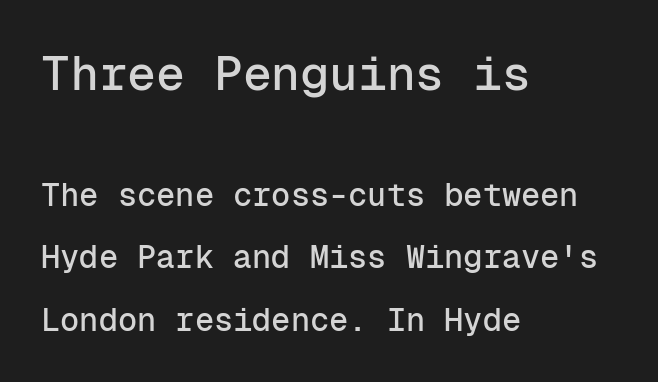
The image shows 48 px sans-serif type, upright, monospaced; set left-aligned, loose line spacing (1.95x), normal letter spacing, not underlined; the first (top) block is 1.5x larger; low stroke contrast and a medium x-height.
